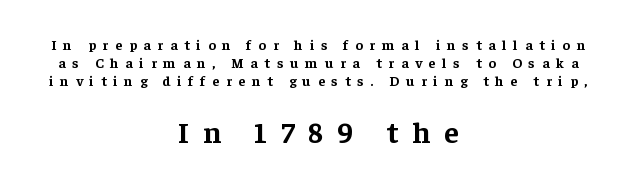
The image shows 29 px bold serif type, upright; set centered, normal line spacing (1.27x), unusually wide letter spacing (+0.49 em), not underlined; the second (bottom) block is 2.07x larger; low stroke contrast and a medium x-height.
